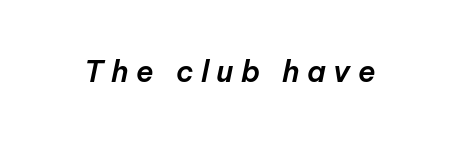
{"italic": "yes", "lean": "right", "slant_degrees": 12, "width": "normal", "stroke_contrast": "low", "x_height": "medium", "monospaced": "no", "underline": "no", "letter_spacing": "wide", "letter_spacing_em": 0.26, "glyph_px": 29}
